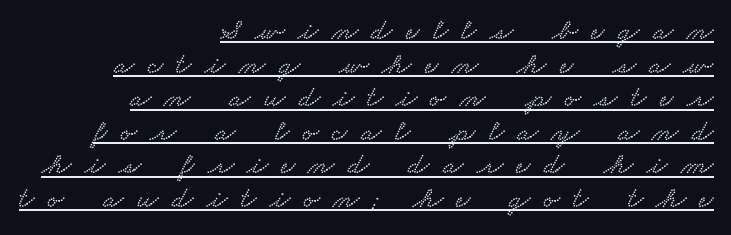
The image shows 30 px wide serif type; set right-aligned, tight line spacing (1.12x), unusually wide letter spacing (+0.45 em), underlined; low stroke contrast and a small x-height.
